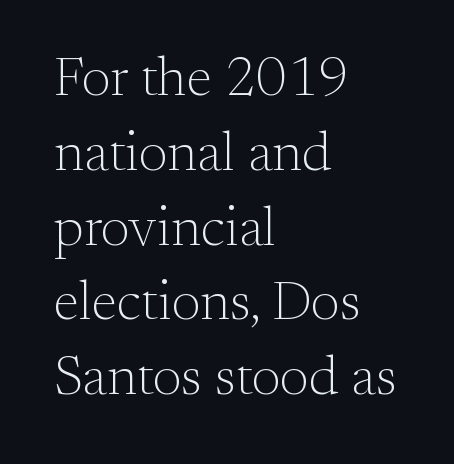
The horizontal fit of the characters is conventional and even. It's the straight-up-and-down kind of type. Where is the straight margin? On the left. Observe the serifs anchoring each vertical stroke in this sample. Note the varied advance widths — an 'i' is clearly narrower than an 'm'.
